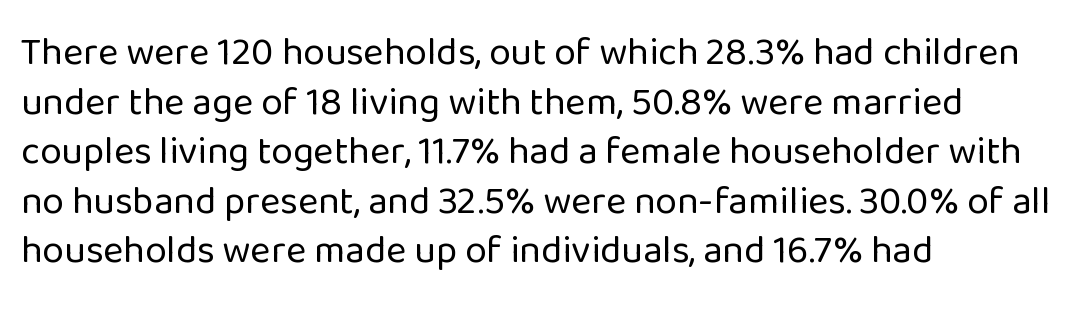
{"serif": "no", "italic": "no", "bold": "no", "weight": "regular", "width": "normal", "stroke_contrast": "low", "x_height": "medium", "monospaced": "no", "underline": "no", "align": "left", "line_spacing": "normal", "line_spacing_ratio": 1.27, "letter_spacing": "normal", "letter_spacing_em": 0.0, "glyph_px": 39}
